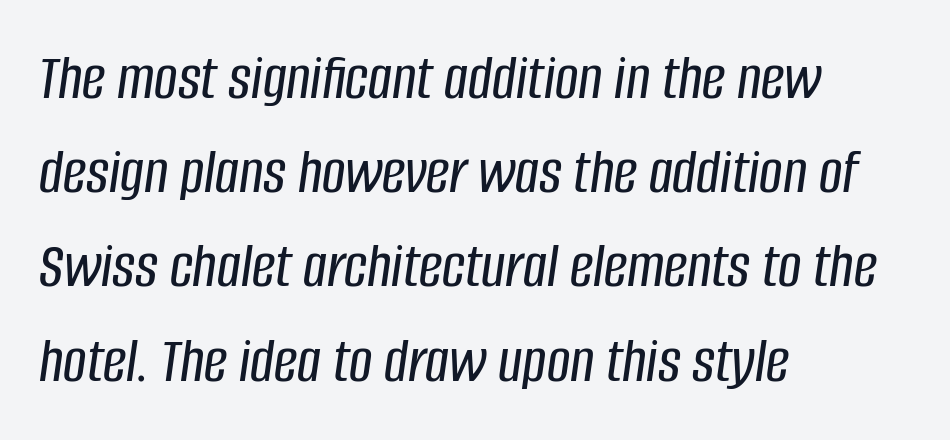
{"italic": "yes", "lean": "right", "slant_degrees": 8, "width": "condensed", "stroke_contrast": "low", "x_height": "large", "monospaced": "no", "underline": "no", "align": "left", "line_spacing": "normal", "line_spacing_ratio": 1.45, "letter_spacing": "normal", "letter_spacing_em": 0.0, "glyph_px": 65}
